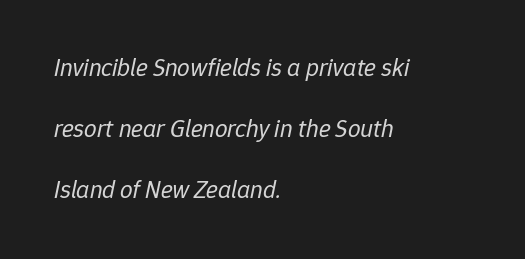
{"italic": "yes", "lean": "right", "slant_degrees": 12, "bold": "no", "underline": "no", "align": "left", "line_spacing": "loose", "line_spacing_ratio": 2.44, "letter_spacing": "normal", "letter_spacing_em": 0.0, "glyph_px": 25}
